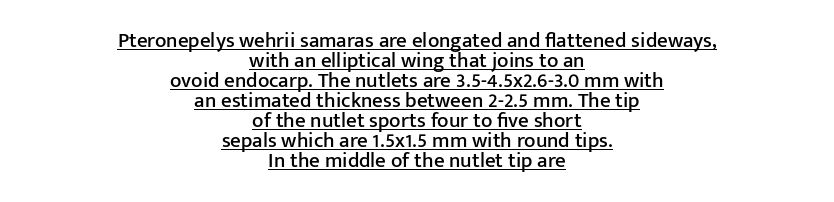
Q: Is the text italic (slanted)? A: No, it is upright.
Q: Is the text underlined? A: Yes.
Q: How is the paragraph aligned? A: Centered.
Q: Is the spacing between letters normal or unusually wide? A: Normal.
Q: Is the spacing between lines tight, normal or loose? A: Tight.
